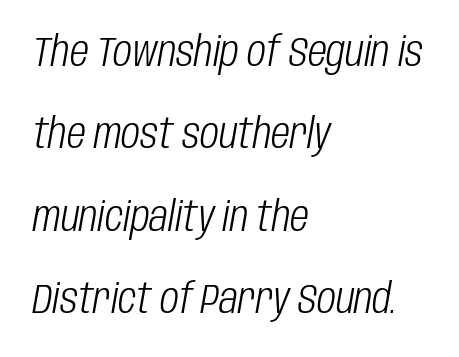
Q: Is the text bold? A: No.
Q: Is the text italic (slanted)? A: Yes, it leans right by about 10 degrees.
Q: Is the text underlined? A: No.
Q: How is the paragraph aligned? A: Left-aligned.
Q: Is the spacing between letters normal or unusually wide? A: Normal.
Q: Is the spacing between lines tight, normal or loose? A: Loose.
Q: Width (condensed, normal, or wide)? A: Condensed.
Q: Stroke contrast? A: Low.
Q: x-height? A: Large.
Q: Monospaced? A: No.
